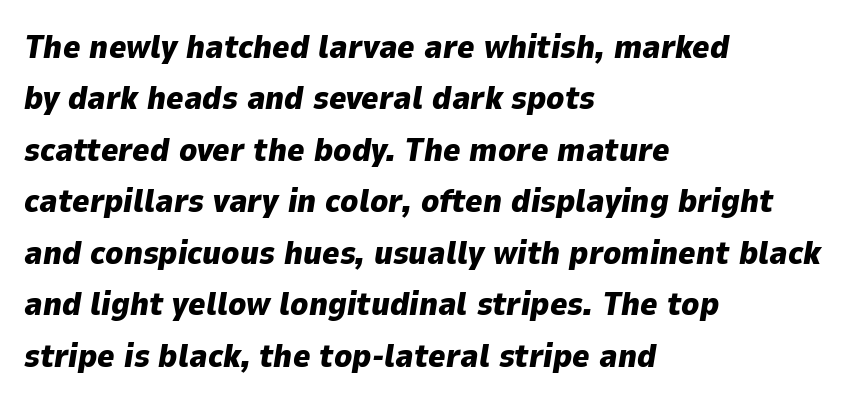
The image shows 33 px heavy type, italic (leaning right); set left-aligned, normal line spacing (1.56x), normal letter spacing, not underlined; low stroke contrast and a medium x-height.
